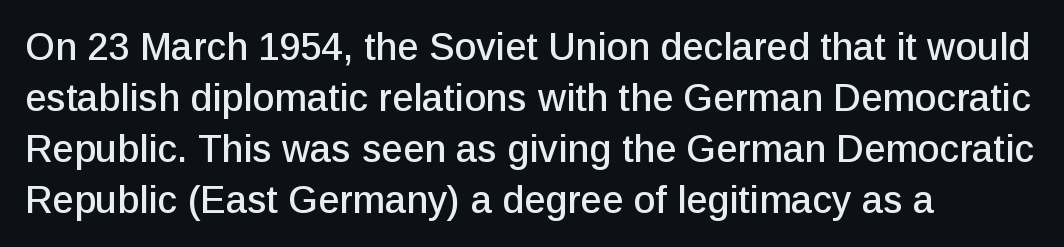
{"serif": "no", "italic": "no", "width": "normal", "stroke_contrast": "low", "x_height": "medium", "monospaced": "no", "underline": "no", "align": "left", "line_spacing": "normal", "line_spacing_ratio": 1.34, "letter_spacing": "normal", "letter_spacing_em": 0.0, "glyph_px": 38}
